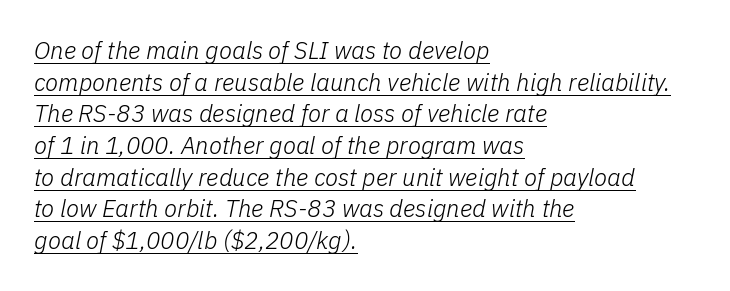
Q: Is the text bold? A: No.
Q: Is the text italic (slanted)? A: Yes, it leans right by about 11 degrees.
Q: Is the text underlined? A: Yes.
Q: How is the paragraph aligned? A: Left-aligned.
Q: Is the spacing between letters normal or unusually wide? A: Normal.
Q: Is the spacing between lines tight, normal or loose? A: Normal.
